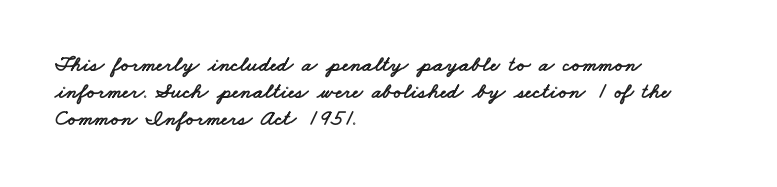
The image shows 22 px text type; set left-aligned, line spacing 1.22x, normal letter spacing, not underlined.
